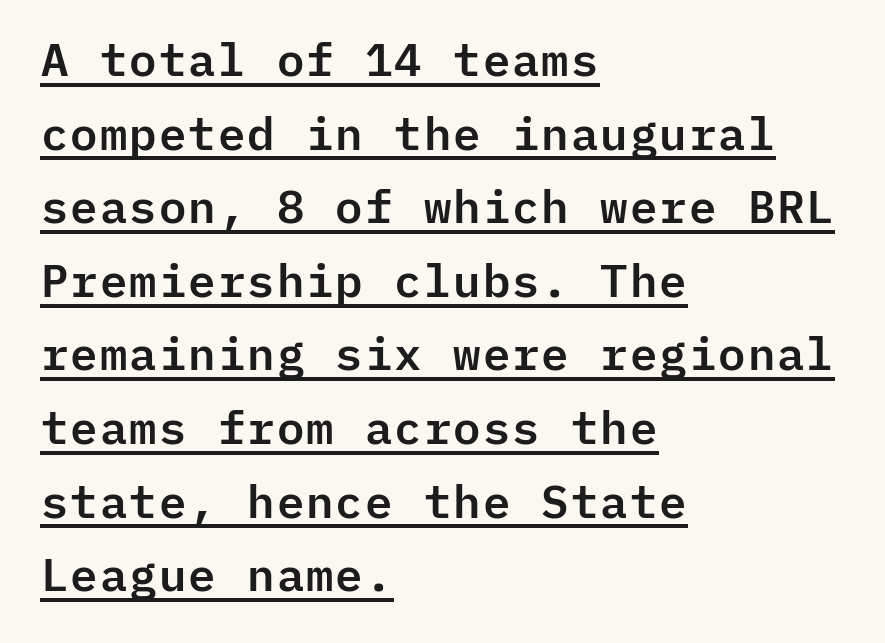
{"serif": "no", "italic": "no", "width": "normal", "stroke_contrast": "low", "x_height": "medium", "monospaced": "yes", "underline": "yes", "align": "left", "line_spacing": "normal", "line_spacing_ratio": 1.6, "letter_spacing": "normal", "letter_spacing_em": 0.0, "glyph_px": 46}
